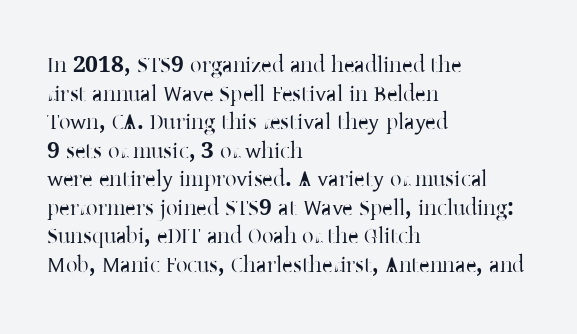
{"italic": "no", "underline": "no", "align": "left", "line_spacing_ratio": 1.24, "letter_spacing": "normal", "letter_spacing_em": 0.0, "glyph_px": 23}
